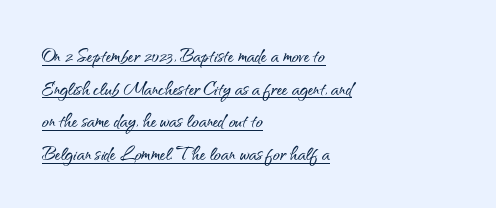
{"underline": "yes", "align": "left", "line_spacing": "normal", "line_spacing_ratio": 1.42, "letter_spacing": "normal", "letter_spacing_em": 0.0, "glyph_px": 23}
